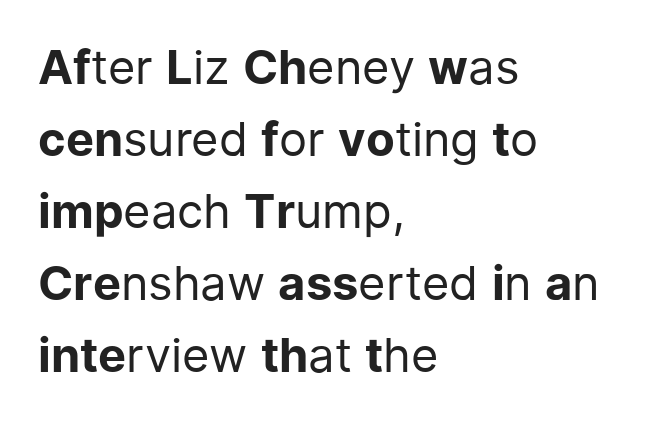
{"serif": "no", "italic": "no", "bold": "no", "weight": "regular", "width": "normal", "stroke_contrast": "low", "x_height": "medium", "monospaced": "no", "underline": "no", "align": "left", "line_spacing": "normal", "line_spacing_ratio": 1.53, "letter_spacing": "normal", "letter_spacing_em": 0.0, "glyph_px": 47}
